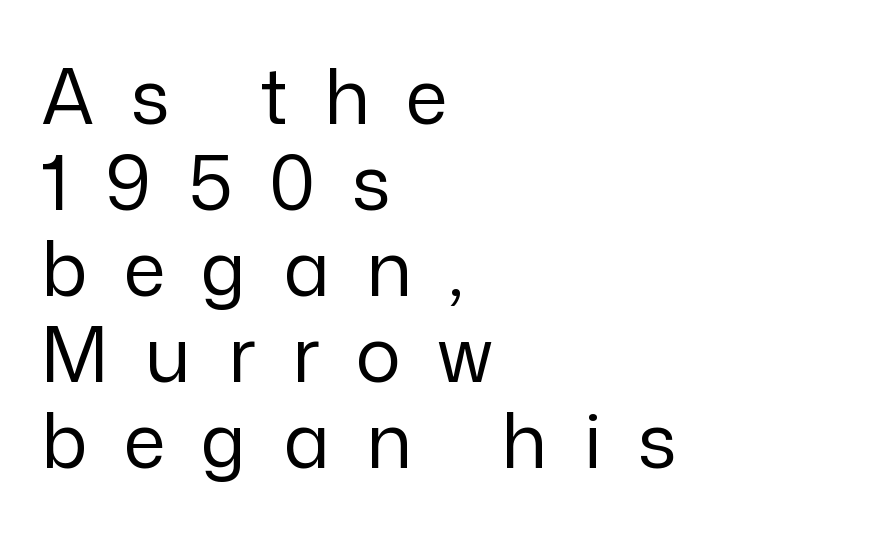
Q: Is the text bold? A: No.
Q: Is the text italic (slanted)? A: No, it is upright.
Q: Is the typeface a serif or a sans-serif typeface? A: Sans-serif.
Q: Is the text underlined? A: No.
Q: How is the paragraph aligned? A: Left-aligned.
Q: Is the spacing between letters normal or unusually wide? A: Unusually wide.
Q: Is the spacing between lines tight, normal or loose? A: Tight.
Q: Width (condensed, normal, or wide)? A: Normal.
Q: Stroke contrast? A: Low.
Q: x-height? A: Medium.
Q: Monospaced? A: No.
